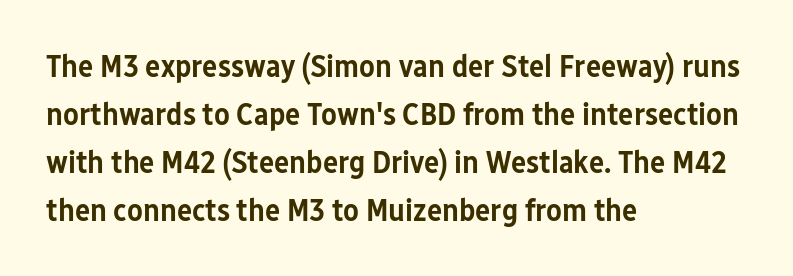
Q: Is the text bold? A: Semi-bold.
Q: Is the text italic (slanted)? A: No, it is upright.
Q: Is the typeface a serif or a sans-serif typeface? A: Sans-serif.
Q: Is the text underlined? A: No.
Q: How is the paragraph aligned? A: Left-aligned.
Q: Is the spacing between letters normal or unusually wide? A: Normal.
Q: Is the spacing between lines tight, normal or loose? A: Normal.
Q: Width (condensed, normal, or wide)? A: Condensed.
Q: Stroke contrast? A: Low.
Q: x-height? A: Medium.
Q: Monospaced? A: No.
